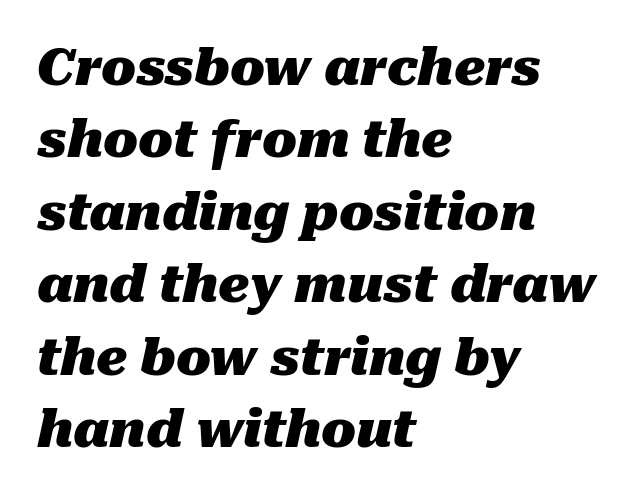
{"italic": "yes", "lean": "right", "slant_degrees": 10, "bold": "yes", "weight": "heavy", "width": "normal", "stroke_contrast": "medium", "x_height": "medium", "monospaced": "no", "underline": "no", "align": "left", "line_spacing": "normal", "line_spacing_ratio": 1.42, "letter_spacing": "normal", "letter_spacing_em": 0.0, "glyph_px": 51}
